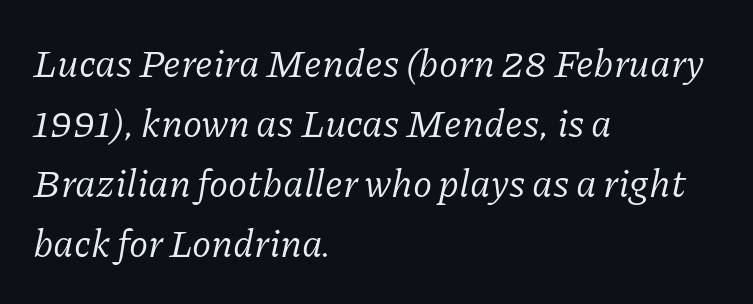
Q: Is the text bold? A: No.
Q: Is the text italic (slanted)? A: Yes, it leans right by about 11 degrees.
Q: Is the typeface a serif or a sans-serif typeface? A: Serif.
Q: Is the text underlined? A: No.
Q: How is the paragraph aligned? A: Left-aligned.
Q: Is the spacing between letters normal or unusually wide? A: Normal.
Q: Is the spacing between lines tight, normal or loose? A: Normal.
Q: Width (condensed, normal, or wide)? A: Normal.
Q: Stroke contrast? A: Low.
Q: x-height? A: Medium.
Q: Monospaced? A: No.
